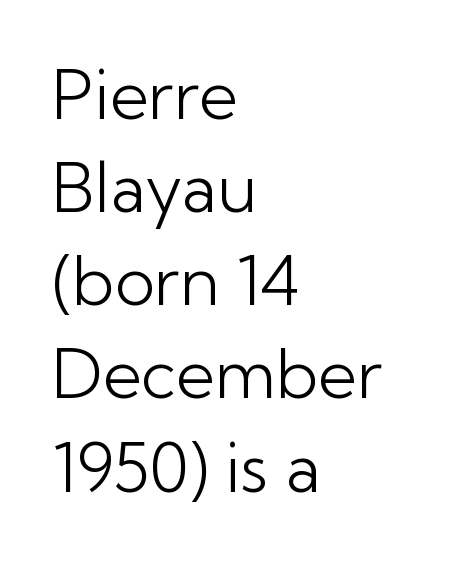
The image shows 67 px light sans-serif type, upright; set left-aligned, normal line spacing (1.39x), normal letter spacing, not underlined; low stroke contrast and a medium x-height.
